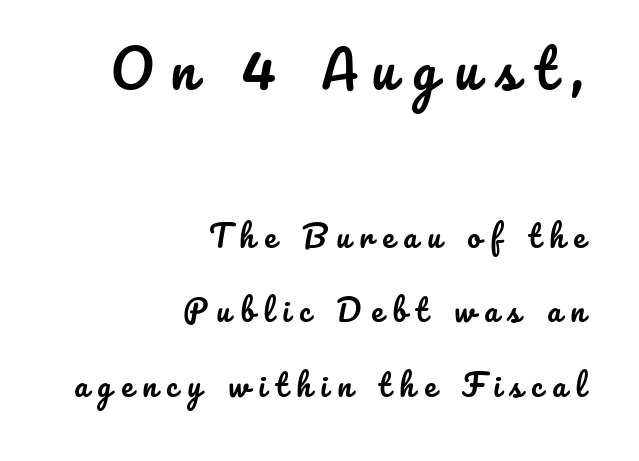
Q: Is the text italic (slanted)? A: Yes.
Q: Is the text underlined? A: No.
Q: How is the paragraph aligned? A: Right-aligned.
Q: Is the spacing between letters normal or unusually wide? A: Unusually wide.
Q: Is the spacing between lines tight, normal or loose? A: Loose.
Q: Which block of text is set in a larger size, the first (top) or the second (bottom)? A: The first (top) one.
Q: Width (condensed, normal, or wide)? A: Normal.
Q: Stroke contrast? A: Low.
Q: x-height? A: Small.
Q: Monospaced? A: No.
